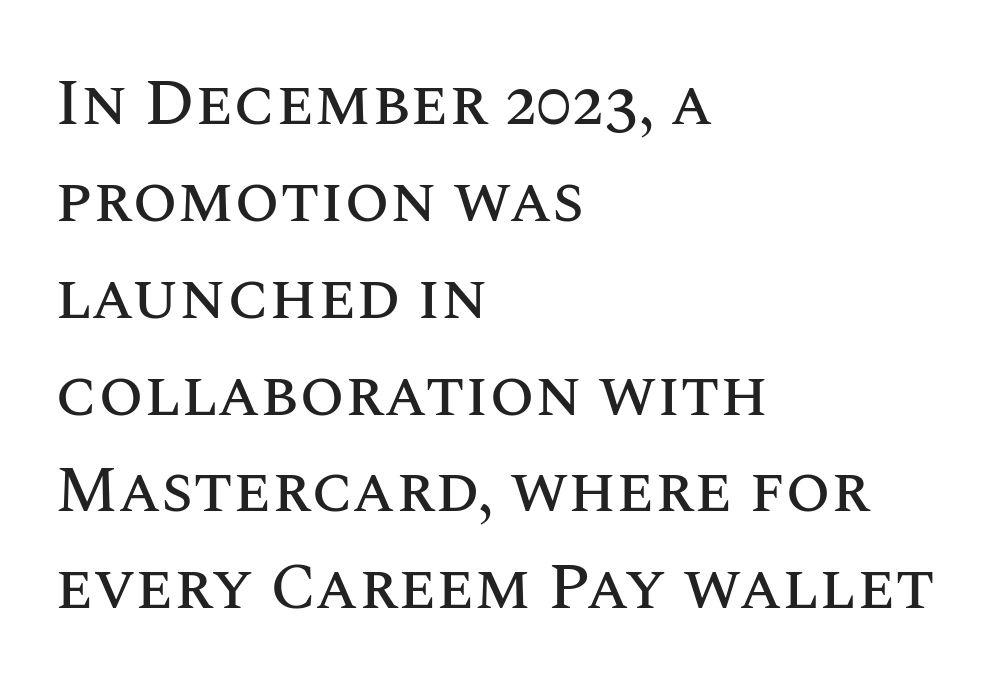
Q: Is the text italic (slanted)? A: No, it is upright.
Q: Is the text underlined? A: No.
Q: How is the paragraph aligned? A: Left-aligned.
Q: Is the spacing between letters normal or unusually wide? A: Normal.
Q: Is the spacing between lines tight, normal or loose? A: Normal.
Q: Width (condensed, normal, or wide)? A: Normal.
Q: Stroke contrast? A: Medium.
Q: x-height? A: Large.
Q: Monospaced? A: No.
